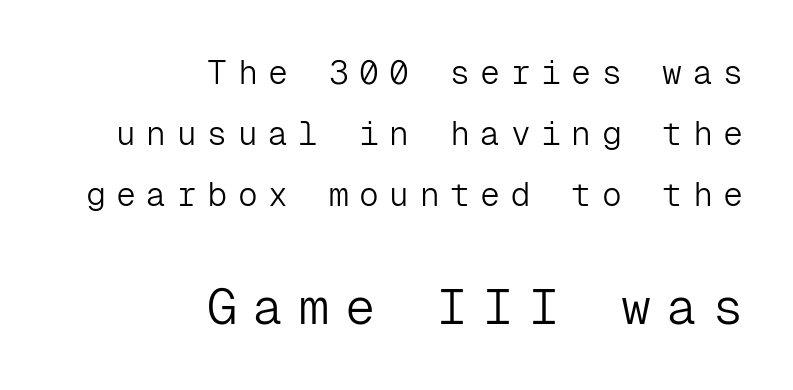
{"serif": "no", "italic": "no", "bold": "no", "weight": "light", "width": "normal", "stroke_contrast": "low", "x_height": "medium", "monospaced": "yes", "underline": "no", "align": "right", "line_spacing_ratio": 1.85, "letter_spacing": "wide", "letter_spacing_em": 0.32, "larger_block": "second", "size_ratio": 1.52, "glyph_px": 50}
